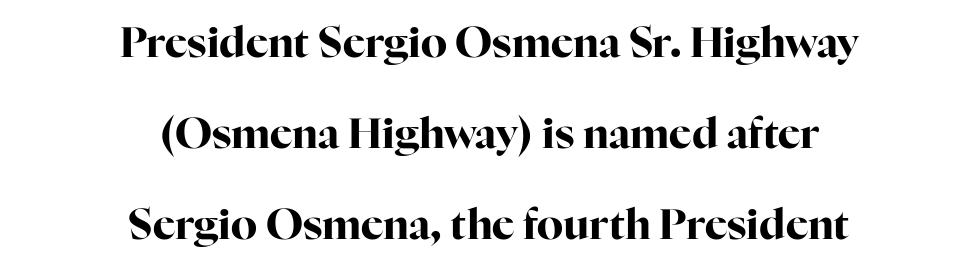
{"serif": "yes", "italic": "no", "bold": "yes", "weight": "bold", "width": "normal", "stroke_contrast": "high", "x_height": "medium", "monospaced": "no", "underline": "no", "align": "center", "line_spacing": "loose", "line_spacing_ratio": 2.17, "letter_spacing": "normal", "letter_spacing_em": 0.0, "glyph_px": 42}
